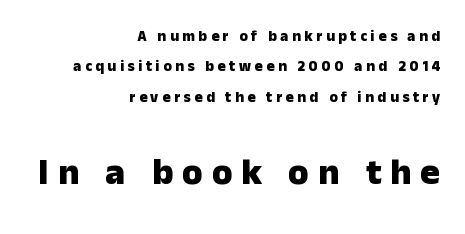
Q: Is the text bold? A: Yes.
Q: Is the text italic (slanted)? A: No, it is upright.
Q: Is the typeface a serif or a sans-serif typeface? A: Sans-serif.
Q: Is the text underlined? A: No.
Q: How is the paragraph aligned? A: Right-aligned.
Q: Is the spacing between letters normal or unusually wide? A: Unusually wide.
Q: Is the spacing between lines tight, normal or loose? A: Loose.
Q: Which block of text is set in a larger size, the first (top) or the second (bottom)? A: The second (bottom) one.
Q: Width (condensed, normal, or wide)? A: Normal.
Q: Stroke contrast? A: Low.
Q: x-height? A: Medium.
Q: Monospaced? A: No.
